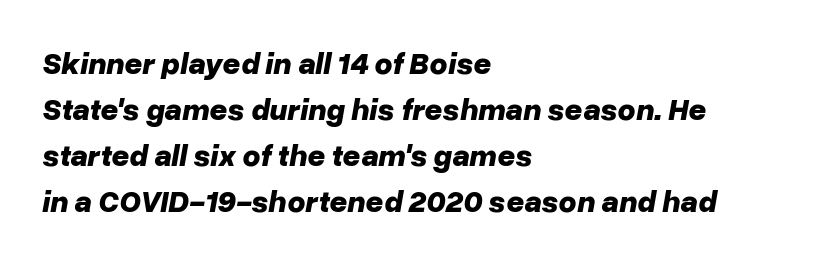
The image shows 31 px bold type, italic (leaning right); set left-aligned, normal line spacing (1.48x), normal letter spacing, not underlined; low stroke contrast and a medium x-height.
